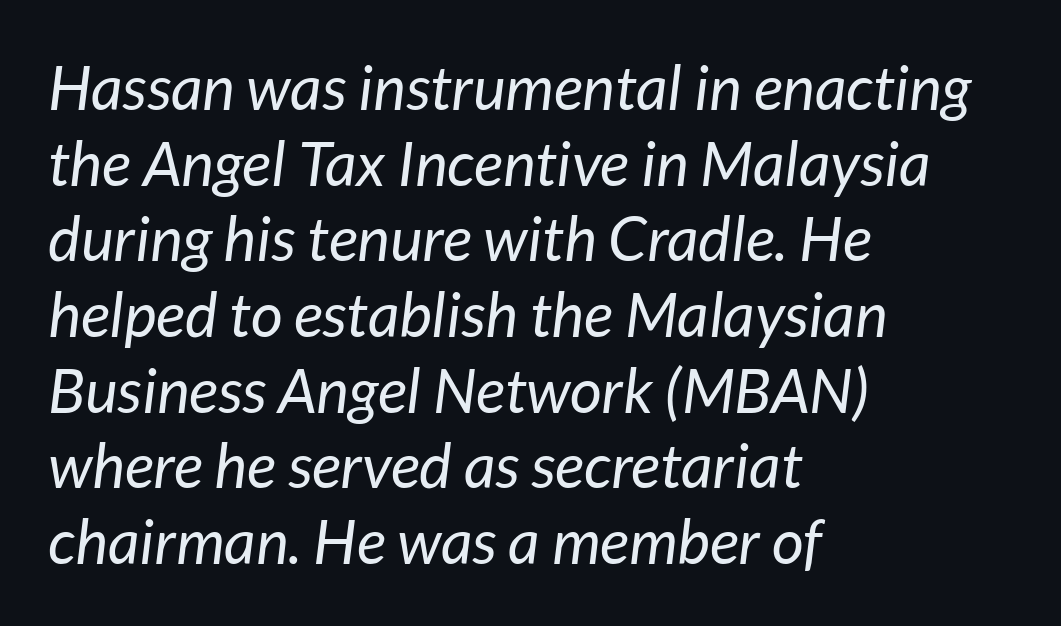
The image shows 62 px regular-weight type, italic (leaning right); set left-aligned, line spacing 1.22x, normal letter spacing, not underlined; low stroke contrast and a medium x-height.
